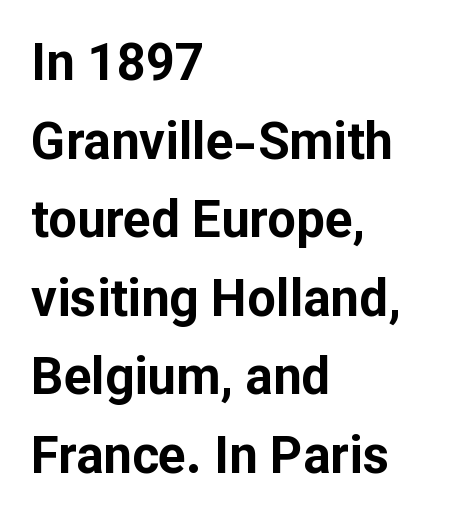
Check under the words: just untouched page. Do the letters lean? They stand straight. Teacher's note: observe the even left margin — that is flush-left alignment. In terms of letterform style, serifs are entirely absent.
